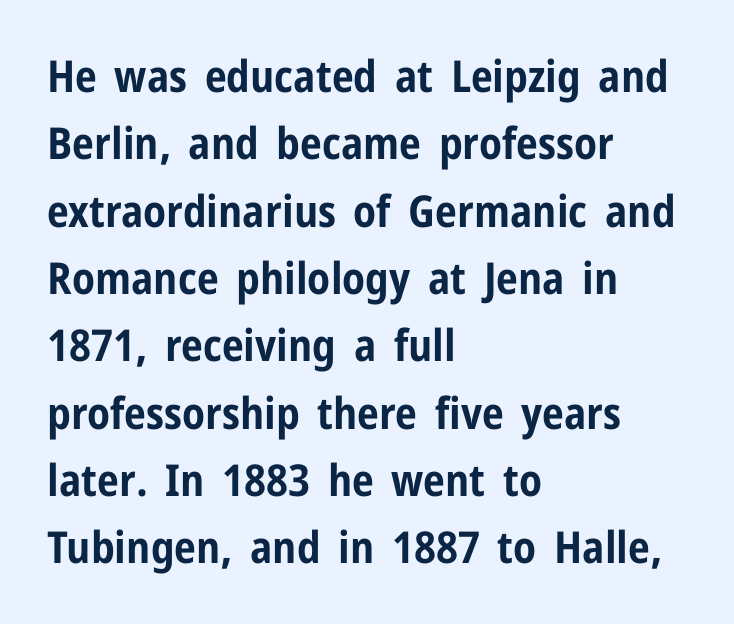
Ordinary non-slanted type is in use. Beneath every word, the page is bare. Each glyph is drawn with heavy, bold strokes. Look at the bottom of the vertical strokes: they stop flat, with no serifs. The rag falls on the right side of this text block. Line spacing here is normal.
